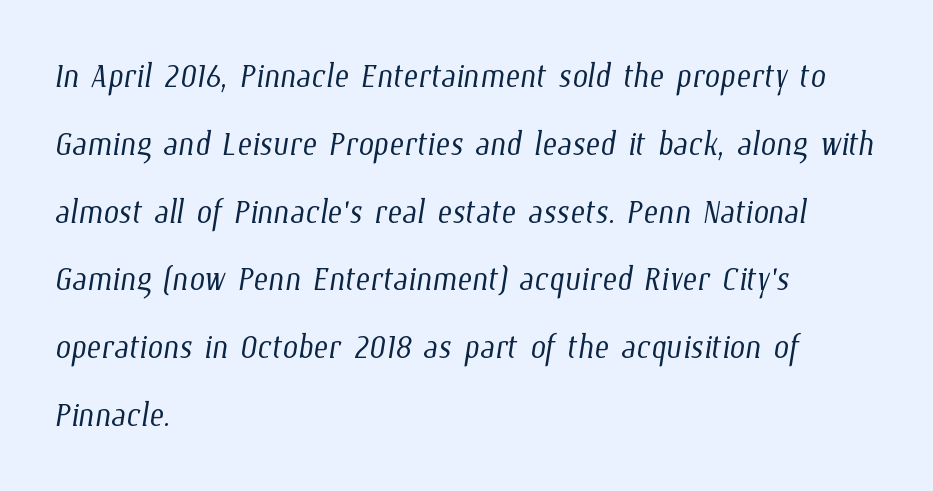
Students, note that the glyphs here touch the page at normal intervals. These lines are rendered in a variable-pitch font. Quick note: interline space is typical. The font is comparable to plain body text, perhaps lighter. Clear beneath every line of the passage.
